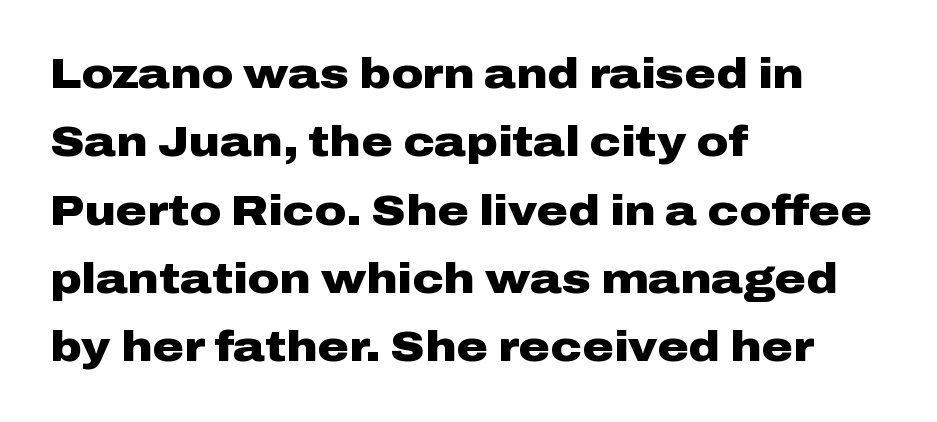
{"serif": "no", "italic": "no", "bold": "yes", "weight": "heavy", "width": "wide", "stroke_contrast": "low", "x_height": "medium", "monospaced": "no", "underline": "no", "align": "left", "line_spacing": "normal", "line_spacing_ratio": 1.59, "letter_spacing": "normal", "letter_spacing_em": 0.0, "glyph_px": 43}
